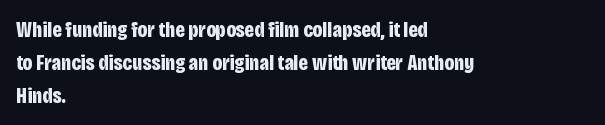
{"italic": "no", "bold": "yes", "underline": "no", "align": "left", "line_spacing": "normal", "line_spacing_ratio": 1.49, "letter_spacing": "normal", "letter_spacing_em": 0.0, "glyph_px": 22}
